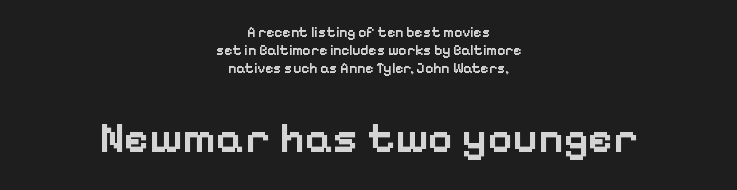
Q: Is the text bold? A: Semi-bold.
Q: Is the text italic (slanted)? A: No, it is upright.
Q: Is the typeface a serif or a sans-serif typeface? A: Sans-serif.
Q: Is the text underlined? A: No.
Q: How is the paragraph aligned? A: Centered.
Q: Is the spacing between letters normal or unusually wide? A: Normal.
Q: Is the spacing between lines tight, normal or loose? A: Normal.
Q: Which block of text is set in a larger size, the first (top) or the second (bottom)? A: The second (bottom) one.
Q: Width (condensed, normal, or wide)? A: Normal.
Q: Stroke contrast? A: Low.
Q: x-height? A: Medium.
Q: Monospaced? A: No.
